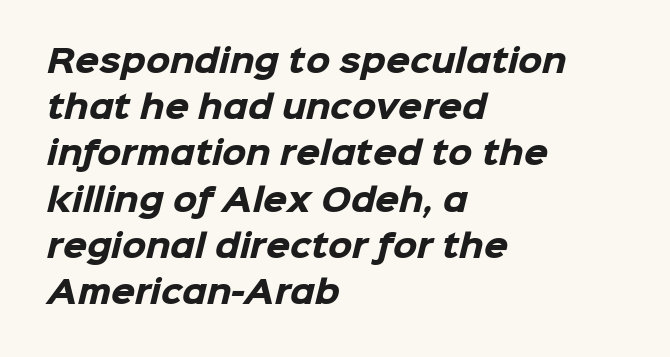
Q: Is the text bold? A: Yes.
Q: Is the typeface a serif or a sans-serif typeface? A: Sans-serif.
Q: Is the text underlined? A: No.
Q: How is the paragraph aligned? A: Left-aligned.
Q: Is the spacing between letters normal or unusually wide? A: Normal.
Q: Is the spacing between lines tight, normal or loose? A: Normal.
Q: Width (condensed, normal, or wide)? A: Normal.
Q: Stroke contrast? A: Low.
Q: x-height? A: Medium.
Q: Monospaced? A: No.
